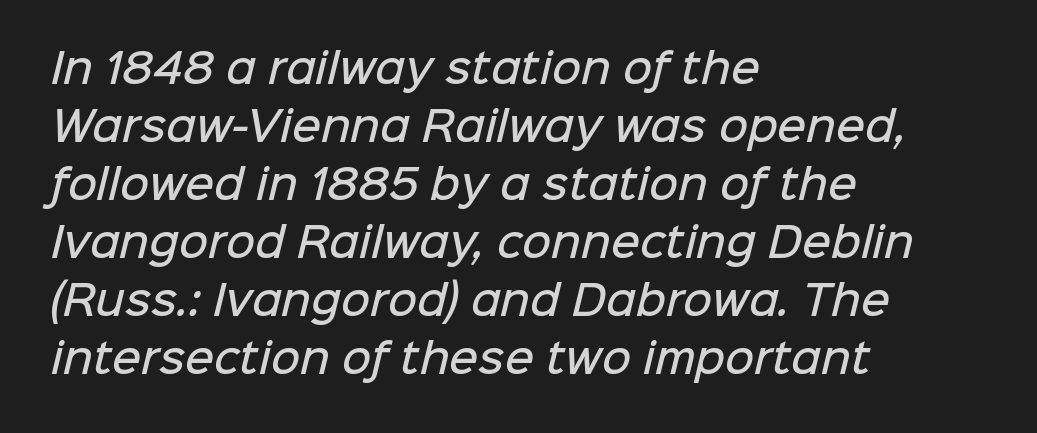
The lines sit at an ordinary, default distance from one another. Any mark beneath the type? The region is blank. A typesetter would call this proportional, since set widths differ per character. The horizontal fit of the characters is conventional and even. The setting favours the left margin, as ordinary paragraphs usually do.
